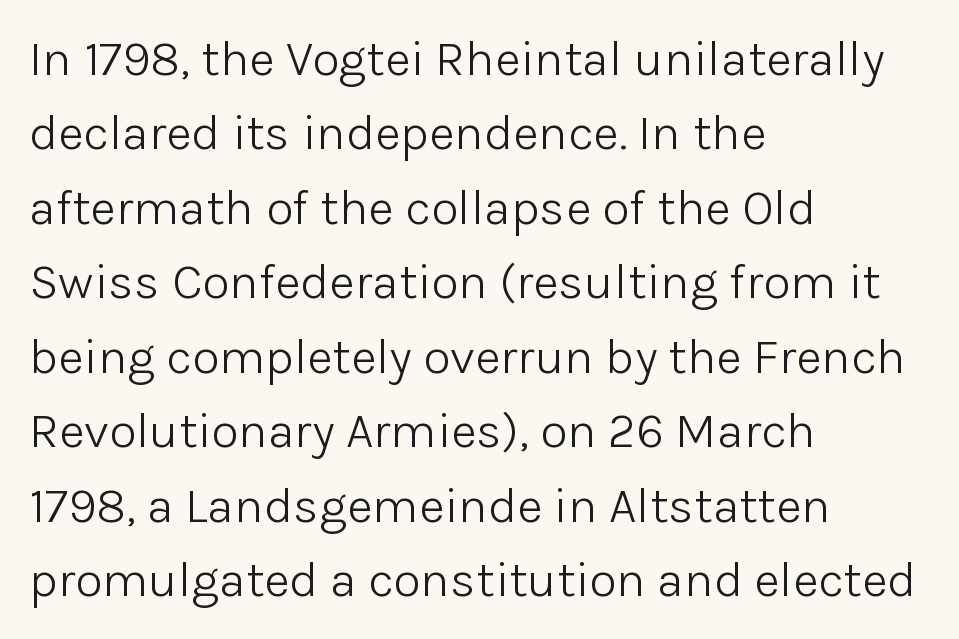
Q: Is the text bold? A: No.
Q: Is the text italic (slanted)? A: No, it is upright.
Q: Is the typeface a serif or a sans-serif typeface? A: Sans-serif.
Q: Is the text underlined? A: No.
Q: How is the paragraph aligned? A: Left-aligned.
Q: Is the spacing between letters normal or unusually wide? A: Normal.
Q: Is the spacing between lines tight, normal or loose? A: Normal.
Q: Width (condensed, normal, or wide)? A: Normal.
Q: Stroke contrast? A: Low.
Q: x-height? A: Medium.
Q: Monospaced? A: No.
